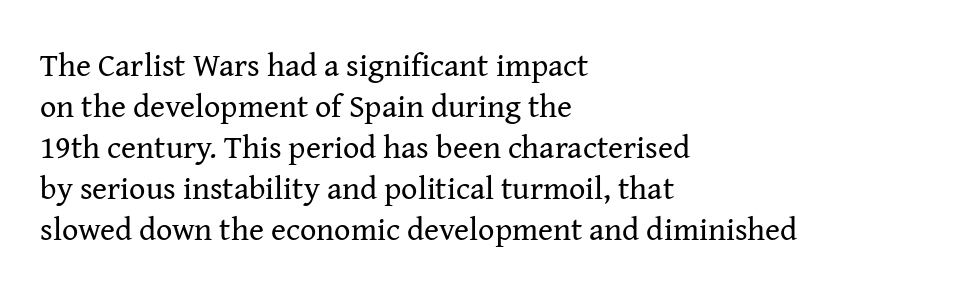
A normal amount of white space separates one row of letters from the next. You could not count columns in this text — the font is proportionally spaced. The passage shown is not bold in any degree. Default kerning and tracking; the words read as compact shapes. Look at the bottom of the vertical strokes: they flare into serifs here. Unmarked baselines from the first word to the last.
